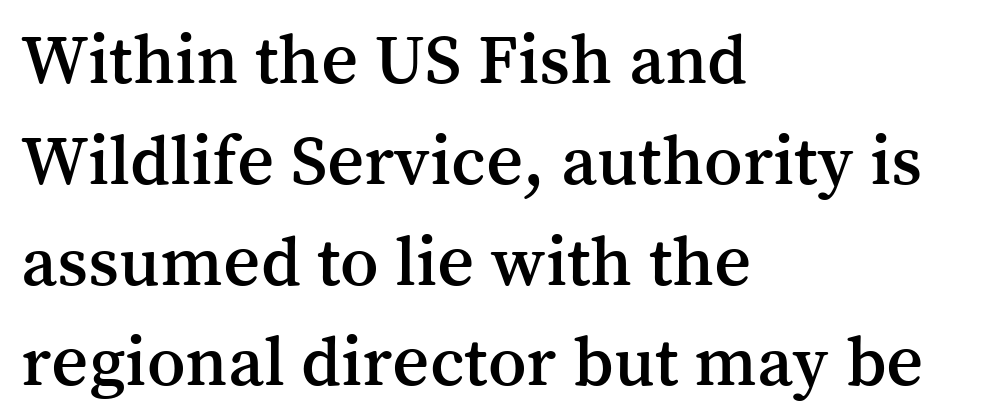
The image shows 72 px serif type, upright; set left-aligned, normal line spacing (1.4x), normal letter spacing, not underlined; medium stroke contrast and a medium x-height.
